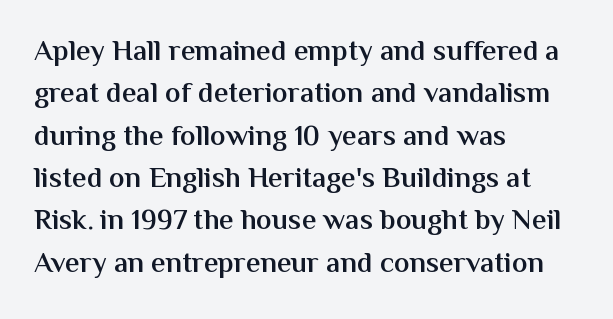
Where is the straight margin? On the left. Its strokes are somewhat broadened, the hallmark of semibold type. Quick note: interline space is typical. Short note: letters normally spaced.
